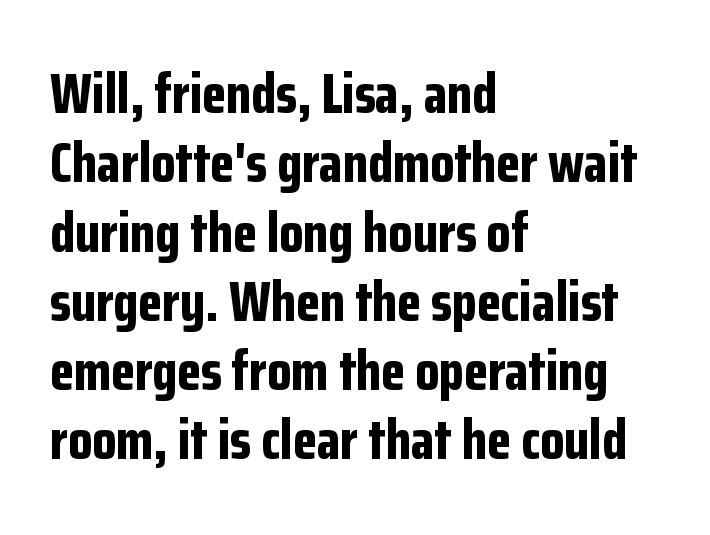
{"serif": "no", "italic": "no", "bold": "yes", "weight": "bold", "width": "condensed", "stroke_contrast": "low", "x_height": "medium", "monospaced": "no", "underline": "no", "align": "left", "line_spacing": "normal", "line_spacing_ratio": 1.26, "letter_spacing": "normal", "letter_spacing_em": 0.0, "glyph_px": 55}
